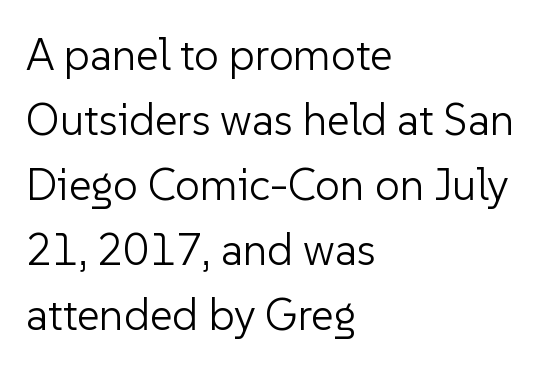
{"serif": "no", "italic": "no", "bold": "no", "weight": "light", "width": "normal", "stroke_contrast": "low", "x_height": "medium", "monospaced": "no", "underline": "no", "align": "left", "line_spacing": "normal", "line_spacing_ratio": 1.48, "letter_spacing": "normal", "letter_spacing_em": 0.0, "glyph_px": 44}
